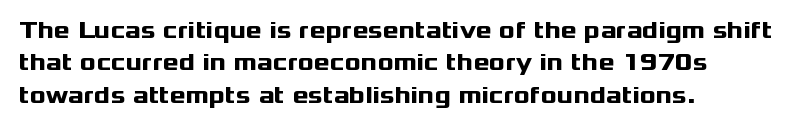
The image shows 24 px bold type, upright; set left-aligned, normal line spacing (1.35x), normal letter spacing, not underlined.
